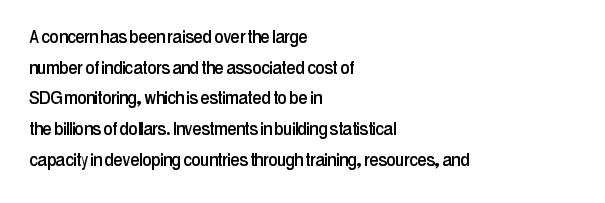
Q: Is the text italic (slanted)? A: No, it is upright.
Q: Is the text underlined? A: No.
Q: How is the paragraph aligned? A: Left-aligned.
Q: Is the spacing between letters normal or unusually wide? A: Normal.
Q: Is the spacing between lines tight, normal or loose? A: Normal.
